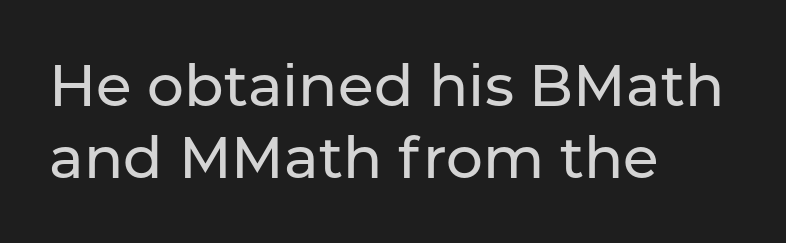
{"serif": "no", "italic": "no", "width": "normal", "stroke_contrast": "low", "x_height": "medium", "monospaced": "no", "underline": "no", "align": "left", "line_spacing": "normal", "line_spacing_ratio": 1.25, "letter_spacing": "normal", "letter_spacing_em": 0.0, "glyph_px": 58}
